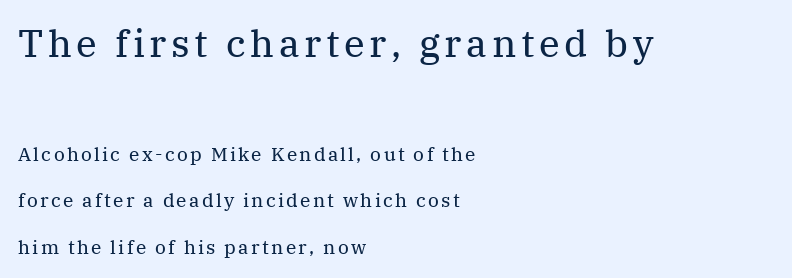
You could not count columns in this text — the font is proportionally spaced. This is roman type, the default non-slanted kind. Descenders are the only things crossing below the line. Classification — serif.
